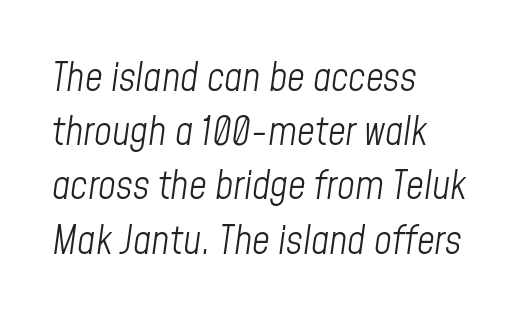
Q: Is the text bold? A: No.
Q: Is the text italic (slanted)? A: Yes, it leans right by about 8 degrees.
Q: Is the text underlined? A: No.
Q: How is the paragraph aligned? A: Left-aligned.
Q: Is the spacing between letters normal or unusually wide? A: Normal.
Q: Is the spacing between lines tight, normal or loose? A: Normal.
Q: Width (condensed, normal, or wide)? A: Condensed.
Q: Stroke contrast? A: Low.
Q: x-height? A: Medium.
Q: Monospaced? A: No.
